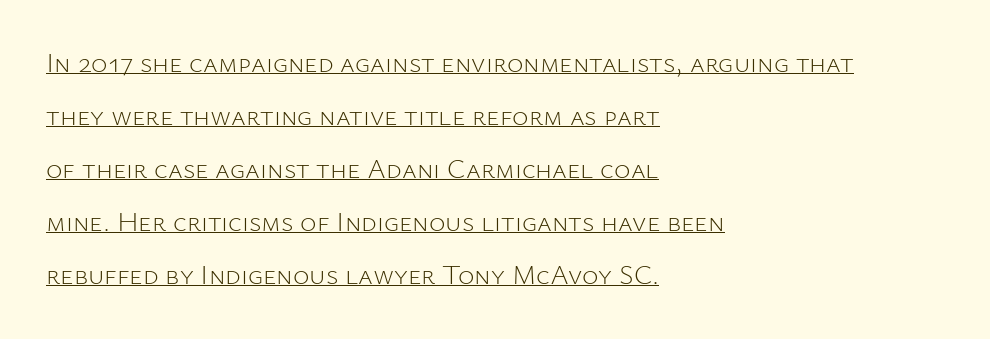
When letters stand straight like this, we call the style roman or upright. Default kerning and tracking; the words read as compact shapes. The letters advance in unequal steps, a hallmark of proportional type. What kind of face is this? One without serifs — a sans. These lines are set flush left with a ragged right edge.
